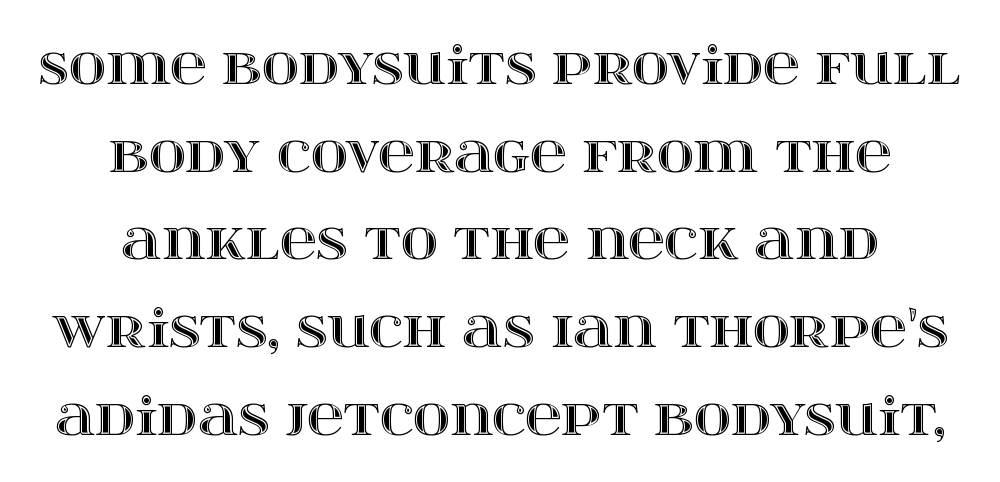
Words float on clear page, feet unadorned. The letters sit at their default tracking, neither squeezed nor spread. The paragraph shown floats in the horizontal middle. The rendering uses natural spacing where letterforms have individual widths. This is roman type, the default non-slanted kind.
